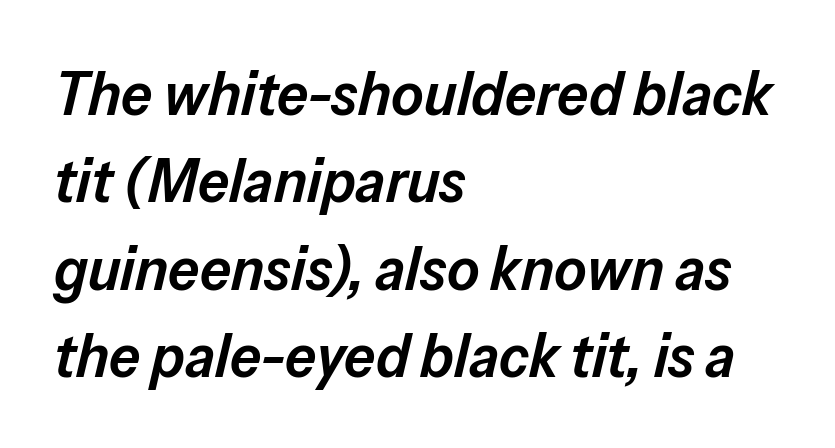
Q: Is the text bold? A: Semi-bold.
Q: Is the text italic (slanted)? A: Yes, it leans right by about 13 degrees.
Q: Is the text underlined? A: No.
Q: How is the paragraph aligned? A: Left-aligned.
Q: Is the spacing between letters normal or unusually wide? A: Normal.
Q: Is the spacing between lines tight, normal or loose? A: Normal.
Q: Width (condensed, normal, or wide)? A: Normal.
Q: Stroke contrast? A: Low.
Q: x-height? A: Medium.
Q: Monospaced? A: No.
